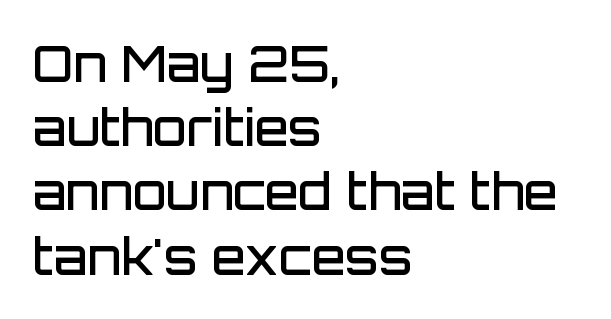
Q: Is the text bold? A: Semi-bold.
Q: Is the text italic (slanted)? A: No, it is upright.
Q: Is the typeface a serif or a sans-serif typeface? A: Sans-serif.
Q: Is the text underlined? A: No.
Q: How is the paragraph aligned? A: Left-aligned.
Q: Is the spacing between letters normal or unusually wide? A: Normal.
Q: Is the spacing between lines tight, normal or loose? A: Normal.
Q: Width (condensed, normal, or wide)? A: Normal.
Q: Stroke contrast? A: Low.
Q: x-height? A: Large.
Q: Monospaced? A: No.
